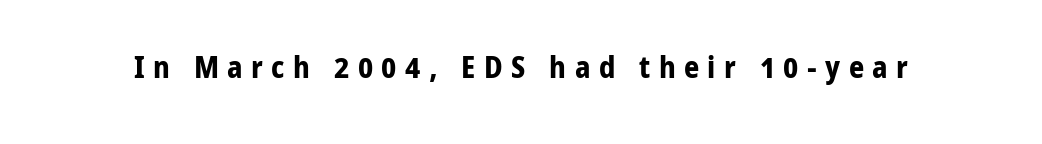
Q: Is the text bold? A: Yes.
Q: Is the text italic (slanted)? A: No, it is upright.
Q: Is the typeface a serif or a sans-serif typeface? A: Sans-serif.
Q: Is the text underlined? A: No.
Q: Is the spacing between letters normal or unusually wide? A: Unusually wide.
Q: Width (condensed, normal, or wide)? A: Normal.
Q: Stroke contrast? A: Low.
Q: x-height? A: Medium.
Q: Monospaced? A: No.
